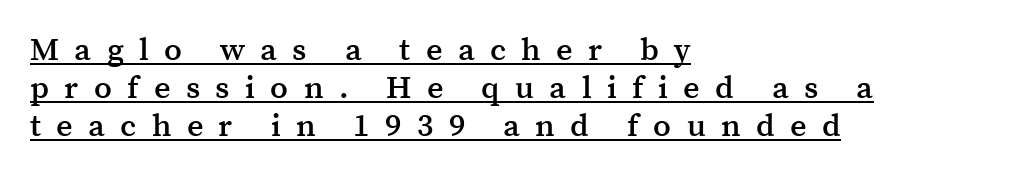
{"serif": "yes", "italic": "no", "bold": "semi", "weight": "semibold", "width": "normal", "stroke_contrast": "medium", "x_height": "medium", "monospaced": "no", "underline": "yes", "align": "left", "line_spacing_ratio": 1.19, "letter_spacing": "wide", "letter_spacing_em": 0.48, "glyph_px": 32}
